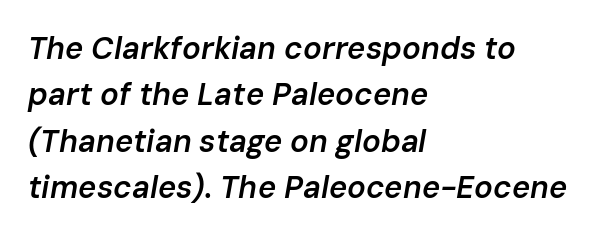
{"italic": "yes", "lean": "right", "slant_degrees": 10, "bold": "semi", "weight": "semibold", "width": "normal", "stroke_contrast": "low", "x_height": "medium", "monospaced": "no", "underline": "no", "align": "left", "line_spacing": "normal", "line_spacing_ratio": 1.5, "letter_spacing": "normal", "letter_spacing_em": 0.0, "glyph_px": 31}
